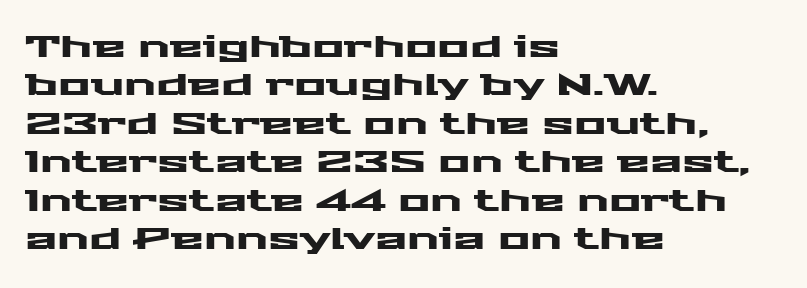
Horizontal alignment here is leftward, the default for most running prose. These lines are composed in type without serifs. The rendering uses natural spacing where letterforms have individual widths. Check the space under the baseline: it is left empty. Look at the tracking — it's just the regular setting, nothing added.
